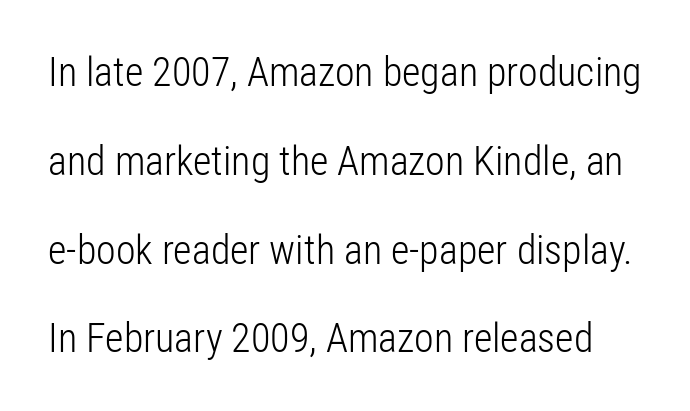
Q: Is the text bold? A: No.
Q: Is the text italic (slanted)? A: No, it is upright.
Q: Is the typeface a serif or a sans-serif typeface? A: Sans-serif.
Q: Is the text underlined? A: No.
Q: Is the spacing between letters normal or unusually wide? A: Normal.
Q: Is the spacing between lines tight, normal or loose? A: Loose.
Q: Width (condensed, normal, or wide)? A: Condensed.
Q: Stroke contrast? A: Low.
Q: x-height? A: Medium.
Q: Monospaced? A: No.
